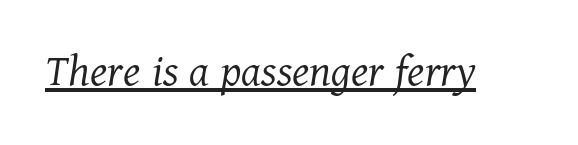
Q: Is the text bold? A: No.
Q: Is the text italic (slanted)? A: Yes, it leans right by about 11 degrees.
Q: Is the typeface a serif or a sans-serif typeface? A: Serif.
Q: Is the text underlined? A: Yes.
Q: Is the spacing between letters normal or unusually wide? A: Normal.
Q: Width (condensed, normal, or wide)? A: Normal.
Q: Stroke contrast? A: Medium.
Q: x-height? A: Medium.
Q: Monospaced? A: No.
